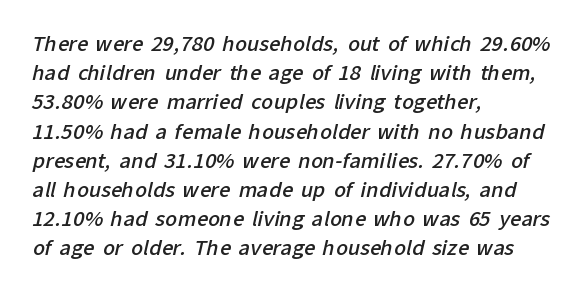
{"bold": "semi", "underline": "no", "align": "left", "line_spacing": "normal", "line_spacing_ratio": 1.46, "letter_spacing": "normal", "letter_spacing_em": 0.0, "glyph_px": 20}
